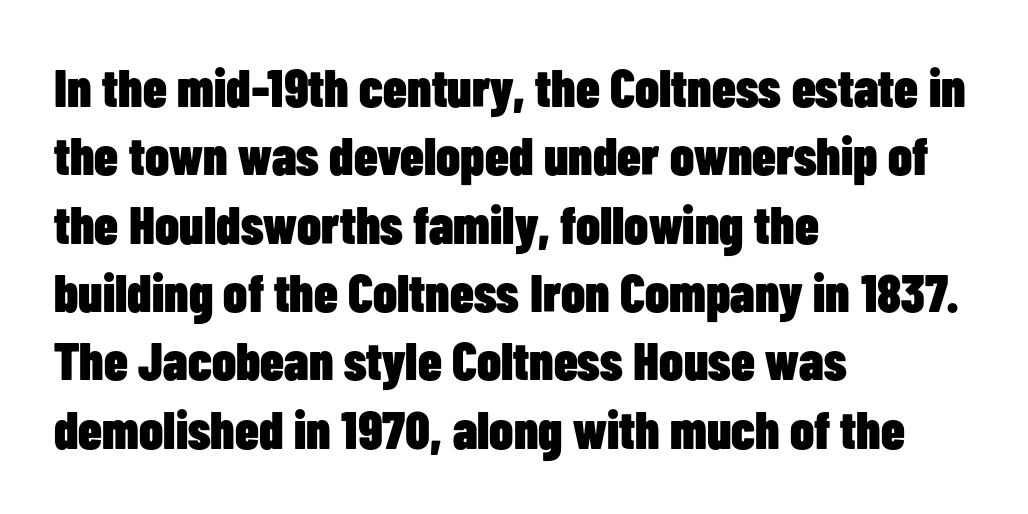
The image shows 53 px heavy, condensed sans-serif type, upright; set left-aligned, normal line spacing (1.29x), normal letter spacing, not underlined; low stroke contrast and a medium x-height.
